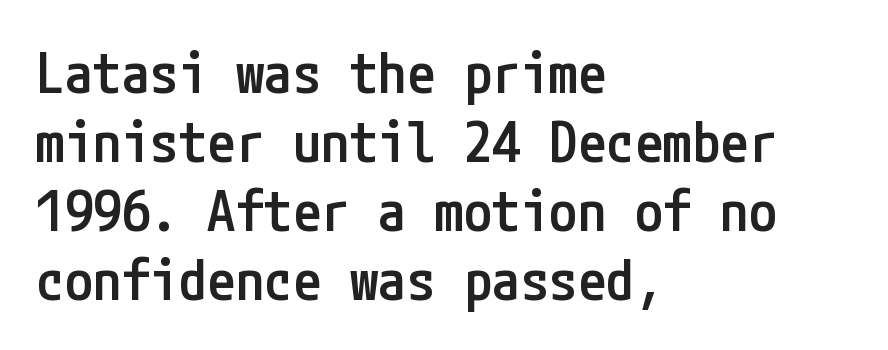
Q: Is the text bold? A: Semi-bold.
Q: Is the text italic (slanted)? A: No, it is upright.
Q: Is the typeface a serif or a sans-serif typeface? A: Sans-serif.
Q: Is the text underlined? A: No.
Q: How is the paragraph aligned? A: Left-aligned.
Q: Is the spacing between letters normal or unusually wide? A: Normal.
Q: Width (condensed, normal, or wide)? A: Condensed.
Q: Stroke contrast? A: Low.
Q: x-height? A: Medium.
